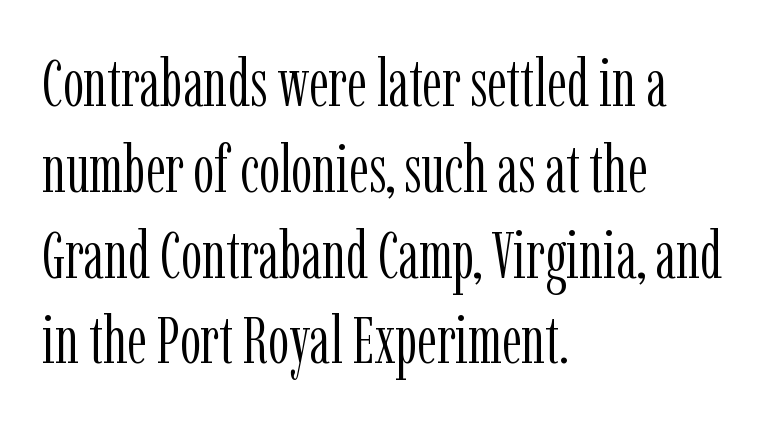
This sample is left-justified, so line endings fall wherever the words run out. Inter-character spacing is left at the font's built-in metrics. The passage shown is typeset with a serif family. Stems and bowls with no extra thickness — not bold. In terms of posture, this sample is upright. In terms of leading, this rendering sits right in the middle.
